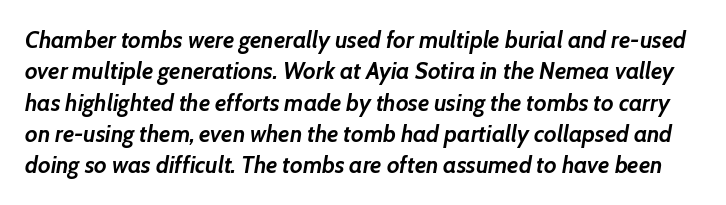
The image shows 23 px bold type, italic (leaning right); set normal line spacing (1.36x), normal letter spacing, not underlined.
